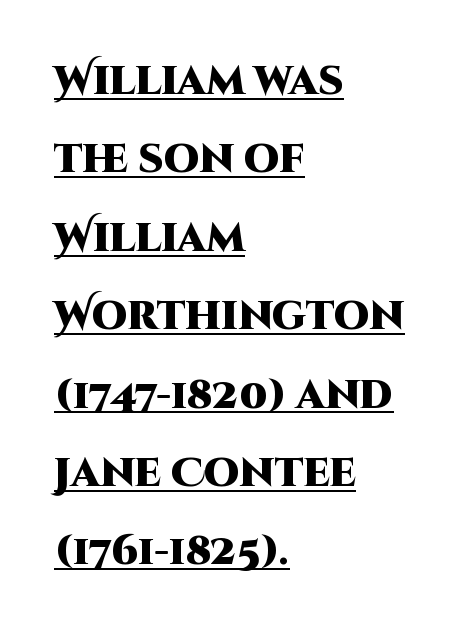
The image shows 40 px heavy sans-serif type, upright; set left-aligned, loose line spacing (1.96x), normal letter spacing, underlined; high stroke contrast and a large x-height.
